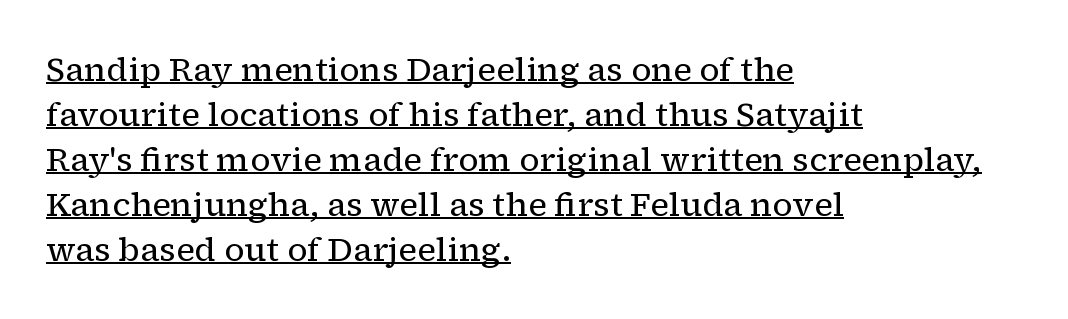
Q: Is the text bold? A: No.
Q: Is the text italic (slanted)? A: No, it is upright.
Q: Is the typeface a serif or a sans-serif typeface? A: Serif.
Q: Is the text underlined? A: Yes.
Q: How is the paragraph aligned? A: Left-aligned.
Q: Is the spacing between letters normal or unusually wide? A: Normal.
Q: Is the spacing between lines tight, normal or loose? A: Normal.
Q: Width (condensed, normal, or wide)? A: Normal.
Q: Stroke contrast? A: Low.
Q: x-height? A: Medium.
Q: Monospaced? A: No.
